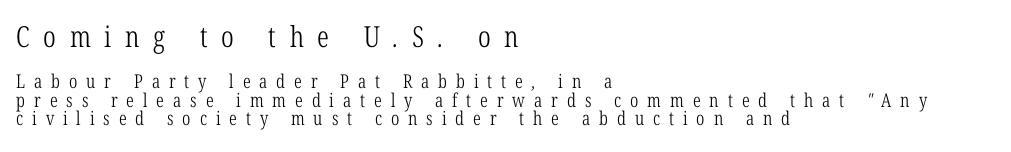
Q: Is the text bold? A: No.
Q: Is the typeface a serif or a sans-serif typeface? A: Serif.
Q: Is the text underlined? A: No.
Q: How is the paragraph aligned? A: Left-aligned.
Q: Is the spacing between letters normal or unusually wide? A: Unusually wide.
Q: Is the spacing between lines tight, normal or loose? A: Tight.
Q: Which block of text is set in a larger size, the first (top) or the second (bottom)? A: The first (top) one.
Q: Width (condensed, normal, or wide)? A: Condensed.
Q: Stroke contrast? A: Low.
Q: x-height? A: Medium.
Q: Monospaced? A: No.
